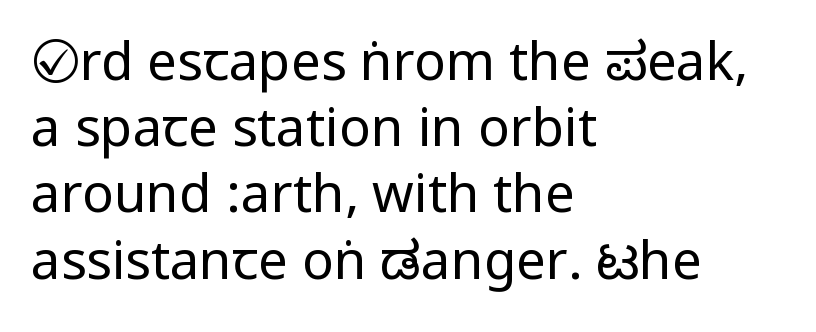
Q: Is the text bold? A: No.
Q: Is the text italic (slanted)? A: No, it is upright.
Q: Is the typeface a serif or a sans-serif typeface? A: Sans-serif.
Q: Is the text underlined? A: No.
Q: How is the paragraph aligned? A: Left-aligned.
Q: Is the spacing between letters normal or unusually wide? A: Normal.
Q: Is the spacing between lines tight, normal or loose? A: Normal.
Q: Width (condensed, normal, or wide)? A: Condensed.
Q: Stroke contrast? A: Low.
